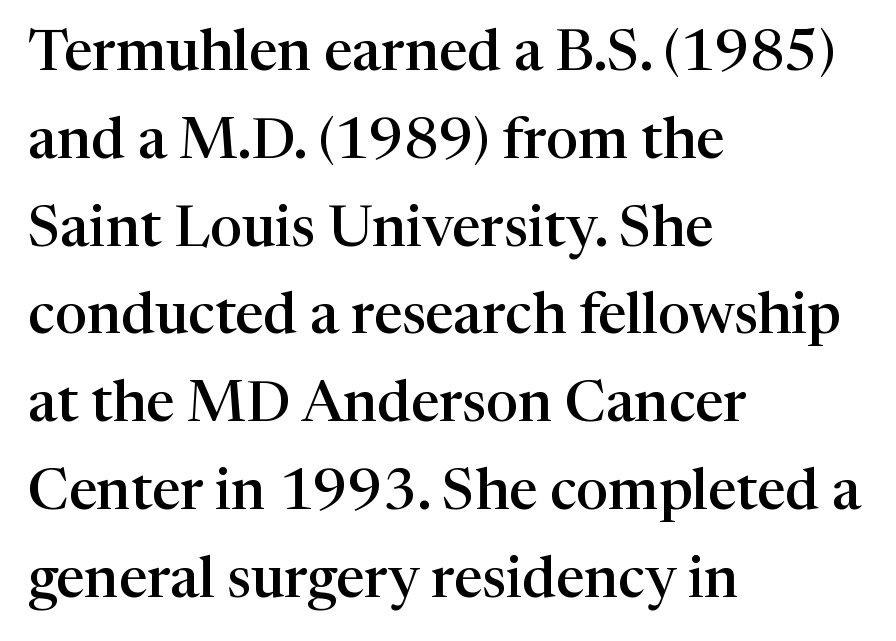
Each letter keeps its own natural width here, so spacing adapts to shape. If you drew a line through each stem, it would be perfectly vertical. The designer left line spacing at the default. Typographically, this falls in the serif category.
